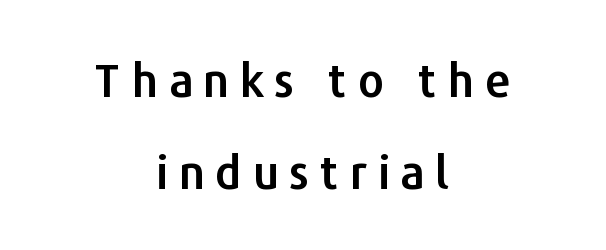
This rendering uses center alignment, leaving both contours irregular but symmetric. The typeface chosen for these lines omits serifs. Students, note that the glyphs here are deliberately spaced far apart. These lines are rendered in a variable-pitch font. Glance below the letters and you will spot only blank space. Leading: increased.
